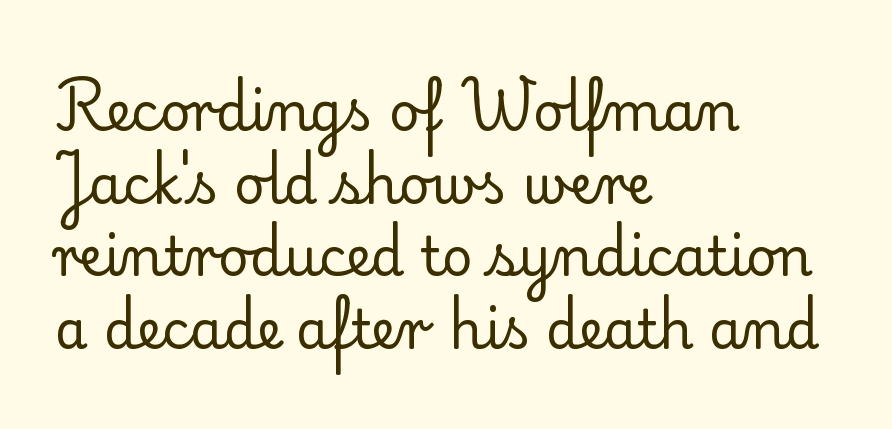
The typeface has the unassuming heft of standard copy or less. Spacing verdict: proportional, widths tailored to each character. Nobody drew a line under any word here. Whoever set this chose a conventional vertical rhythm. A typesetter would call this zero additional tracking.
